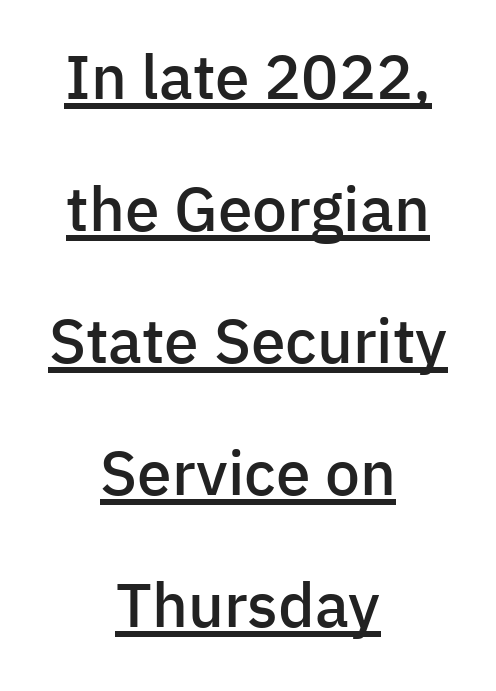
The image shows 62 px semibold sans-serif type, upright; set centered, loose line spacing (2.13x), normal letter spacing, underlined; low stroke contrast and a medium x-height.
